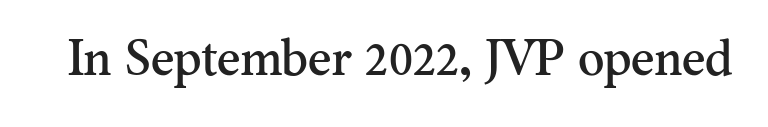
Q: Is the text italic (slanted)? A: No, it is upright.
Q: Is the typeface a serif or a sans-serif typeface? A: Serif.
Q: Is the text underlined? A: No.
Q: Is the spacing between letters normal or unusually wide? A: Normal.
Q: Width (condensed, normal, or wide)? A: Normal.
Q: Stroke contrast? A: Medium.
Q: x-height? A: Small.
Q: Monospaced? A: No.
